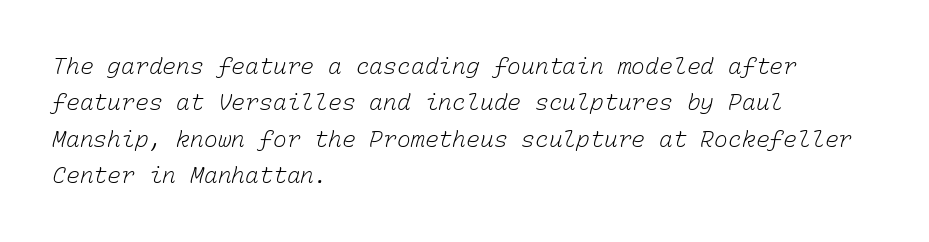
Q: Is the text bold? A: No.
Q: Is the text underlined? A: No.
Q: How is the paragraph aligned? A: Left-aligned.
Q: Is the spacing between letters normal or unusually wide? A: Normal.
Q: Is the spacing between lines tight, normal or loose? A: Normal.
